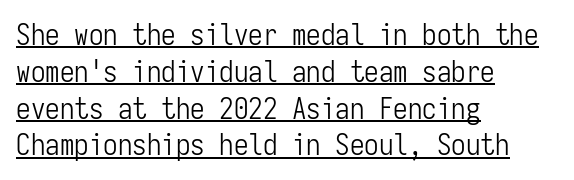
These lines keep a tight, regular rhythm from letter to letter. Baseline-to-baseline distance is the conventional proportion of letter height. Rendered with straight, roman letterforms. Short and long lines alike share a common starting point at left. The rendering uses typewriter-style spacing with identical character cells. On a weight scale, this lands at 450 or below.
